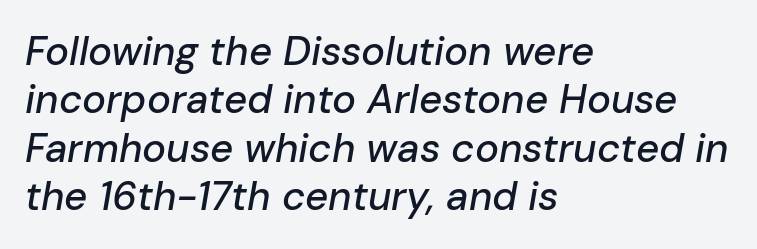
Q: Is the text italic (slanted)? A: Yes, it leans right by about 10 degrees.
Q: Is the text underlined? A: No.
Q: How is the paragraph aligned? A: Left-aligned.
Q: Is the spacing between letters normal or unusually wide? A: Normal.
Q: Width (condensed, normal, or wide)? A: Normal.
Q: Stroke contrast? A: Low.
Q: x-height? A: Medium.
Q: Monospaced? A: No.
